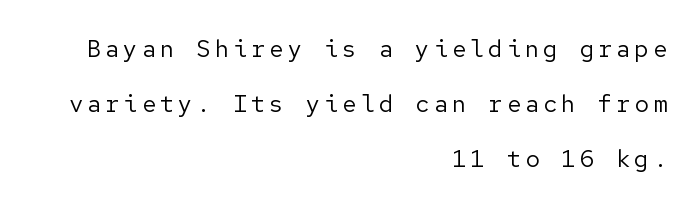
{"italic": "no", "bold": "no", "underline": "no", "align": "right", "line_spacing": "loose", "line_spacing_ratio": 2.3, "glyph_px": 24}
